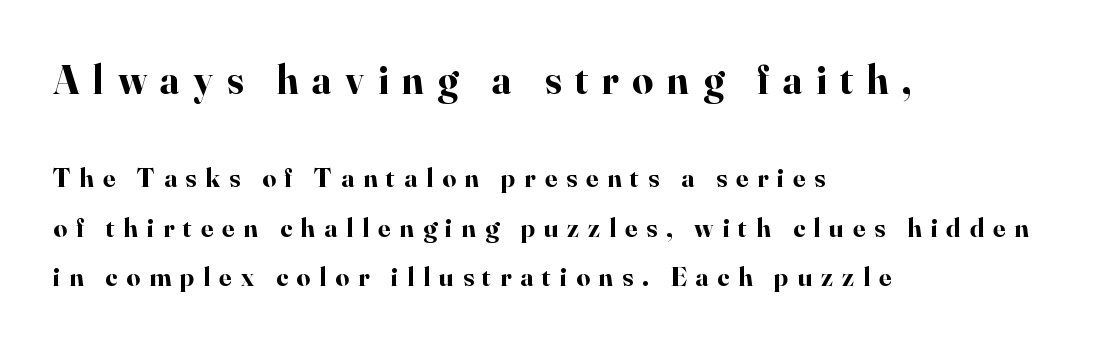
The image shows 41 px bold serif type, upright; set left-aligned, line spacing 1.82x, unusually wide letter spacing (+0.33 em), not underlined; the first (top) block is 1.52x larger; high stroke contrast and a small x-height.
